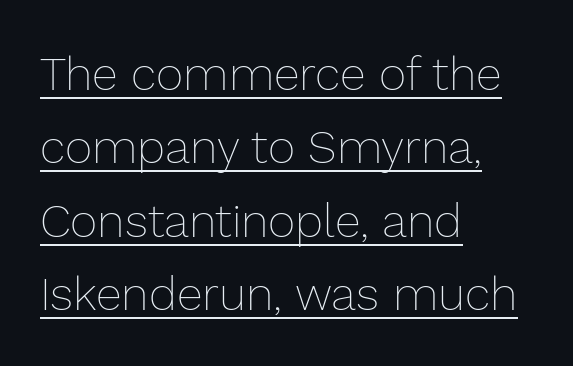
The passage shown stacks its lines at a standard gap. The type is set solid horizontally, with unmodified tracking. Here the designer chose a conventional face with non-uniform glyph widths. Layout note: lines flush left.
